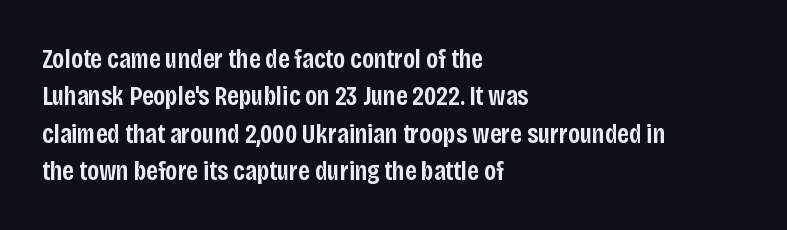
The image shows 27 px text type, upright; set left-aligned, normal line spacing (1.38x), normal letter spacing, not underlined.
